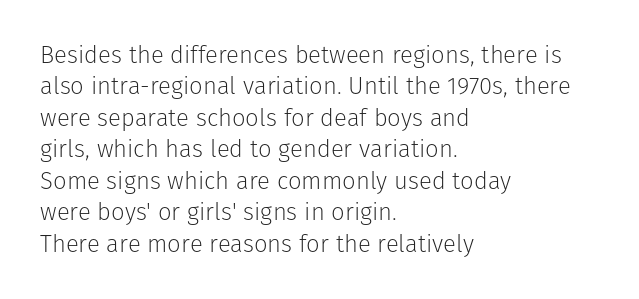
The image shows 24 px text type, upright; set left-aligned, normal line spacing (1.31x), normal letter spacing, not underlined.
